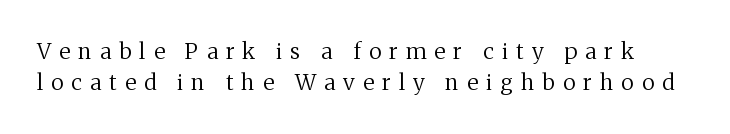
The image shows 22 px text type, upright; set normal line spacing (1.41x), unusually wide letter spacing (+0.37 em), not underlined.
